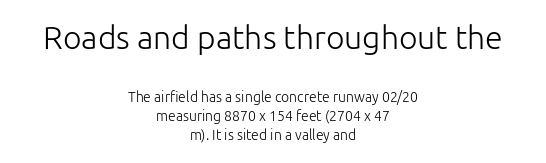
{"serif": "no", "italic": "no", "bold": "no", "weight": "light", "width": "normal", "stroke_contrast": "low", "x_height": "medium", "monospaced": "no", "underline": "no", "align": "center", "line_spacing": "normal", "line_spacing_ratio": 1.38, "letter_spacing": "normal", "letter_spacing_em": 0.0, "larger_block": "first", "size_ratio": 2.29, "glyph_px": 32}
